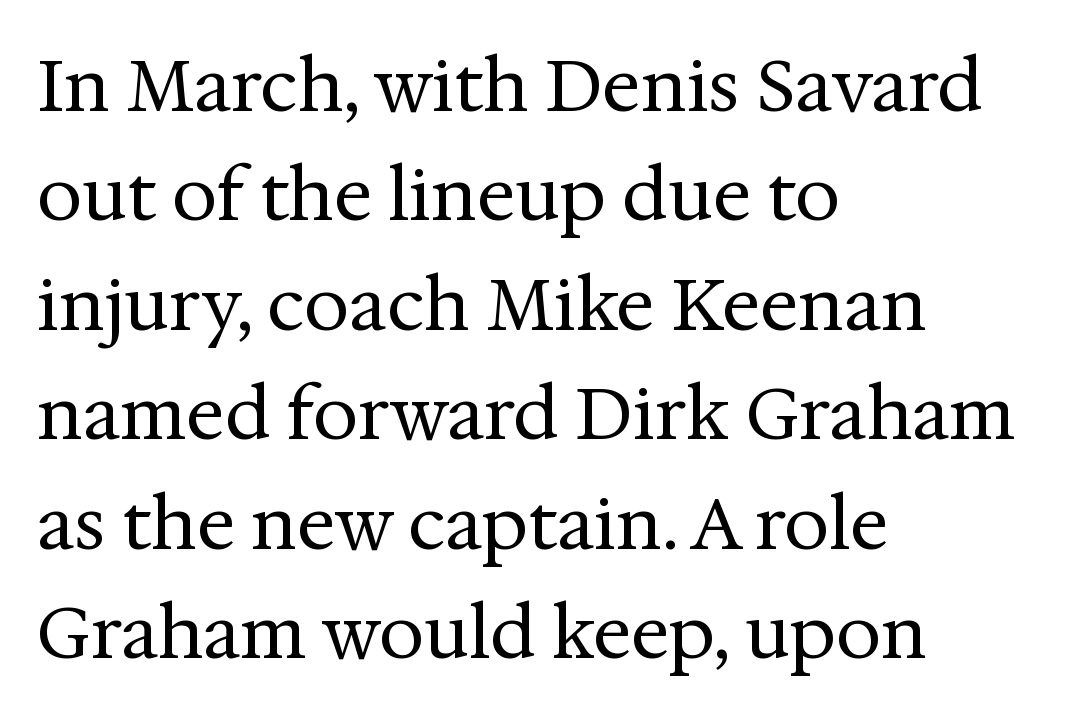
The image shows 72 px regular-weight serif type, upright; set left-aligned, normal line spacing (1.52x), normal letter spacing, not underlined; medium stroke contrast and a medium x-height.
